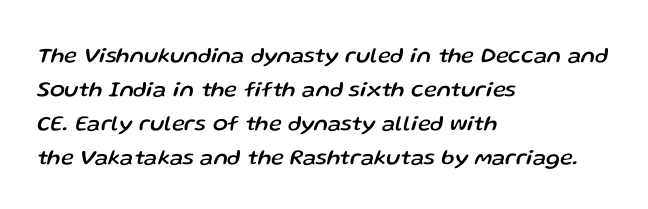
Leftover space on each line is placed entirely after the last word. Leading: standard. Is the letter spacing exaggerated? No — it looks like the ordinary default. The specimen reads as italic at a glance. Glance below the letters and you will spot only blank space.
